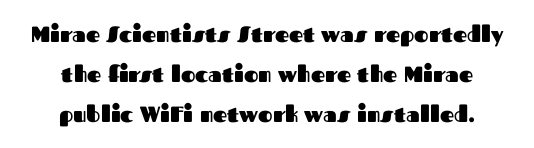
Nothing unusual about the tracking: characters are spaced as the font intends. Does the copy run flush right? No — it is centered line by line. The typography opts for an upright posture over an oblique one. Weight: bold. This rendering features lettering with no underline.
